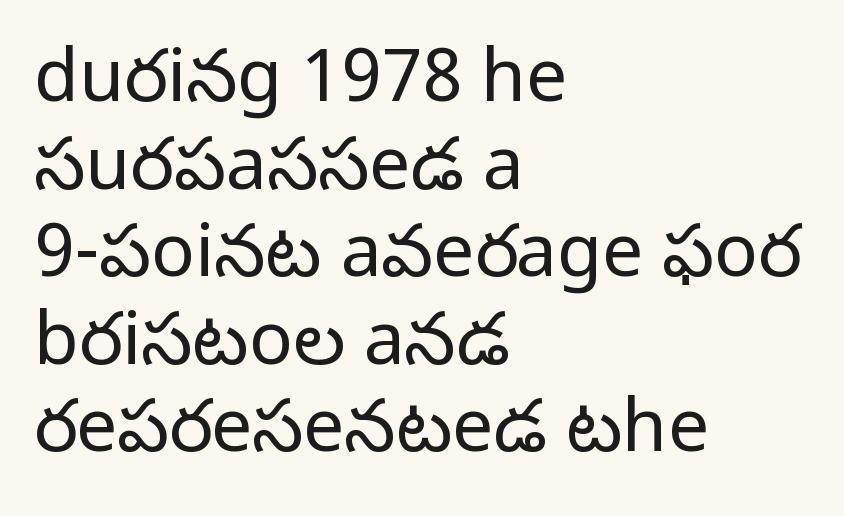
Q: Is the text bold? A: No.
Q: Is the text italic (slanted)? A: No, it is upright.
Q: Is the typeface a serif or a sans-serif typeface? A: Sans-serif.
Q: Is the text underlined? A: No.
Q: How is the paragraph aligned? A: Left-aligned.
Q: Is the spacing between letters normal or unusually wide? A: Normal.
Q: Width (condensed, normal, or wide)? A: Normal.
Q: Stroke contrast? A: Low.
Q: x-height? A: Medium.
Q: Monospaced? A: No.
